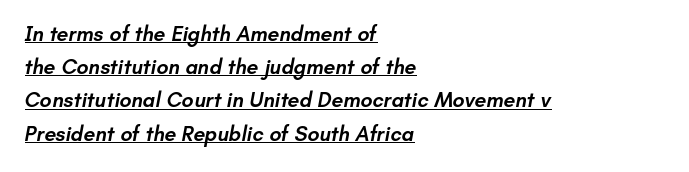
{"bold": "semi", "underline": "yes", "align": "left", "line_spacing": "normal", "line_spacing_ratio": 1.58, "letter_spacing": "normal", "letter_spacing_em": 0.0, "glyph_px": 21}
